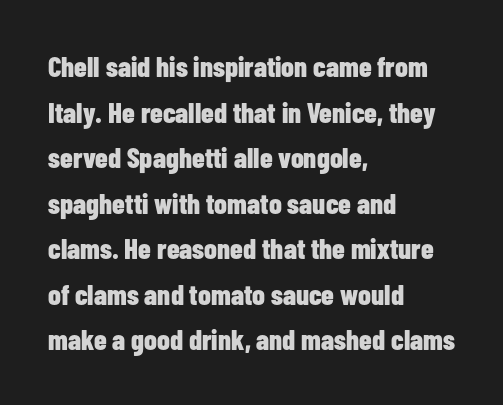
On the weight axis this lands at bold, roughly 700. Quick note: not italic, upright. The lines sit at an ordinary, default distance from one another. The tracking reads as untouched default to a designer's eye. Each line starts at the same left margin while the right side varies. Quick note: underline off.
